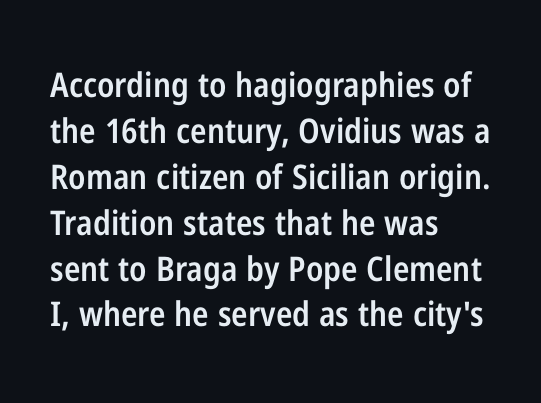
Compared with an ordinary text face, these strokes are moderately heavier — a semibold. You could call the tracking neutral — neither tight nor loose. Quick note: underline off. The font family rendered here belongs to the sans-serif group. Here the designer chose a conventional face with non-uniform glyph widths. The font's upright variant was chosen for this text.
